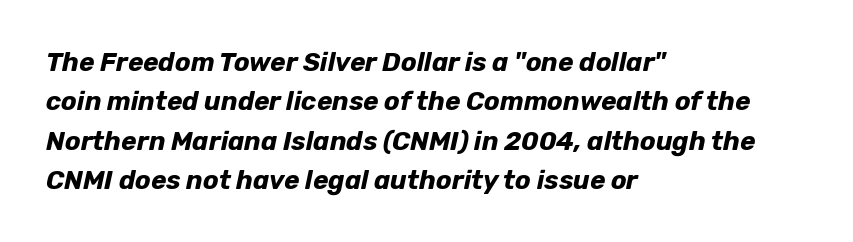
The image shows 26 px bold type, italic (leaning right); set left-aligned, normal line spacing (1.51x), normal letter spacing, not underlined.
